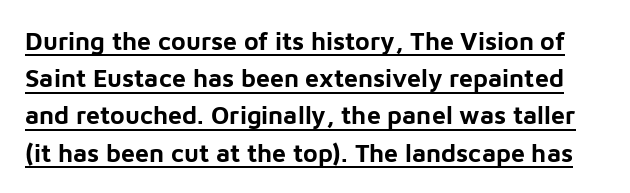
Q: Is the text bold? A: Yes.
Q: Is the text italic (slanted)? A: No, it is upright.
Q: Is the text underlined? A: Yes.
Q: Is the spacing between letters normal or unusually wide? A: Normal.
Q: Is the spacing between lines tight, normal or loose? A: Normal.
